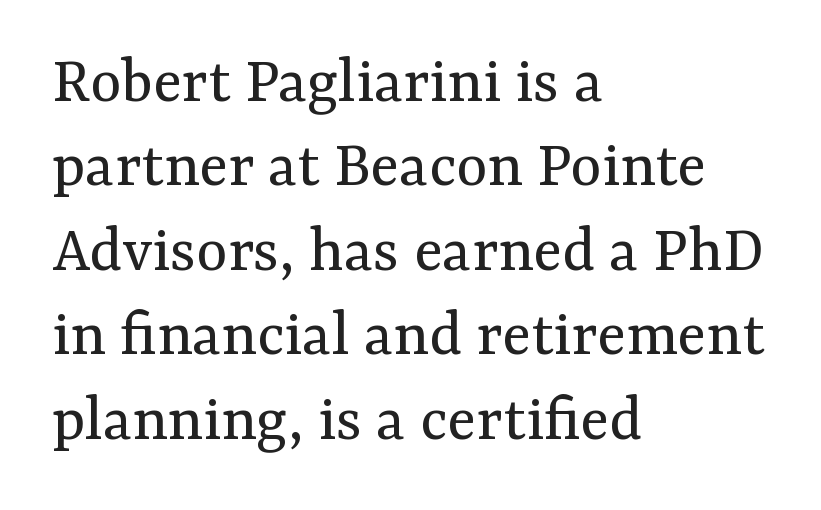
The image shows 67 px regular-weight serif type, upright; set left-aligned, normal line spacing (1.26x), normal letter spacing, not underlined; medium stroke contrast and a medium x-height.
